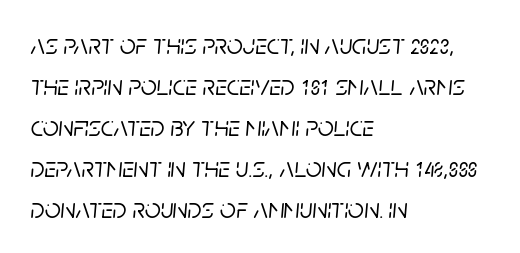
Q: Is the text italic (slanted)? A: Yes, it leans right by about 5 degrees.
Q: Is the text underlined? A: No.
Q: How is the paragraph aligned? A: Left-aligned.
Q: Is the spacing between letters normal or unusually wide? A: Normal.
Q: Is the spacing between lines tight, normal or loose? A: Normal.
Q: Width (condensed, normal, or wide)? A: Normal.
Q: Stroke contrast? A: Low.
Q: x-height? A: Large.
Q: Monospaced? A: No.
